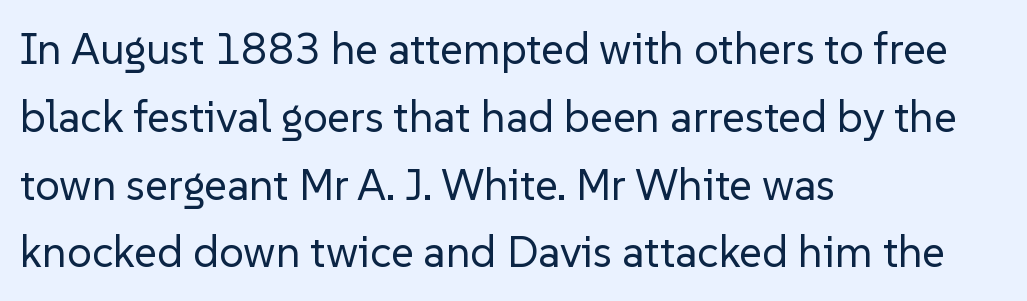
{"serif": "no", "italic": "no", "bold": "no", "weight": "regular", "width": "normal", "stroke_contrast": "low", "x_height": "medium", "monospaced": "no", "underline": "no", "align": "left", "line_spacing": "normal", "line_spacing_ratio": 1.54, "letter_spacing": "normal", "letter_spacing_em": 0.0, "glyph_px": 44}
